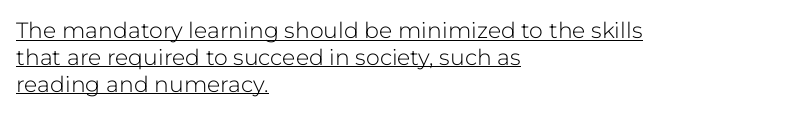
A student would call this left alignment; a typographer would say flush left, rag right. Vertical stems look standard width or narrower in stroke. Glyph-to-glyph distance matches everyday printed text. Posture: upright roman. Students, observe the line beneath the letters — that is underlining.
